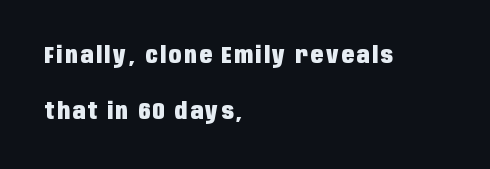
{"italic": "no", "bold": "yes", "underline": "no", "align": "left", "line_spacing": "loose", "line_spacing_ratio": 2.42, "glyph_px": 23}
